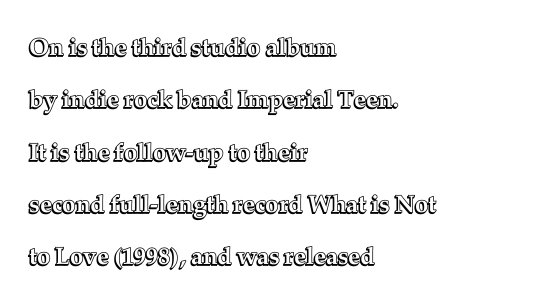
The image shows 24 px text type, upright; set left-aligned, loose line spacing (2.18x), normal letter spacing, not underlined.
